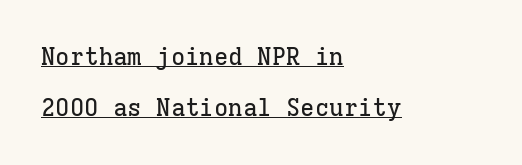
Short note: letters normally spaced. These lines were composed using upright roman letters. Quick note: interline space is abundant. If you drew a ruler down the left edge, every line would touch it. Has an underline been added? It has.
